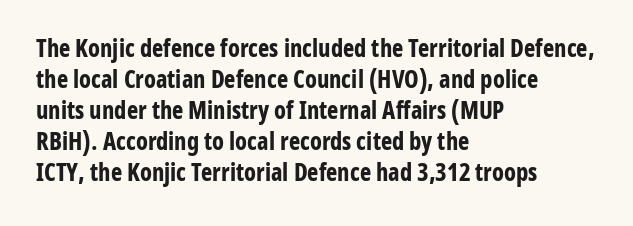
Q: Is the text bold? A: Yes.
Q: Is the text italic (slanted)? A: No, it is upright.
Q: Is the text underlined? A: No.
Q: How is the paragraph aligned? A: Left-aligned.
Q: Is the spacing between letters normal or unusually wide? A: Normal.
Q: Is the spacing between lines tight, normal or loose? A: Normal.
